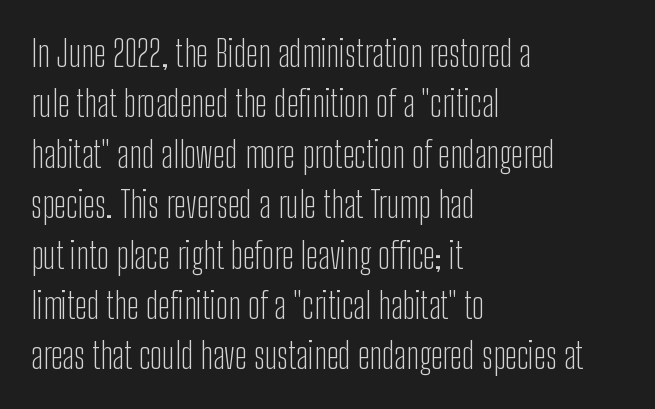
The image shows 36 px light, condensed sans-serif type, upright; set left-aligned, normal line spacing (1.4x), normal letter spacing, not underlined; low stroke contrast and a medium x-height.
